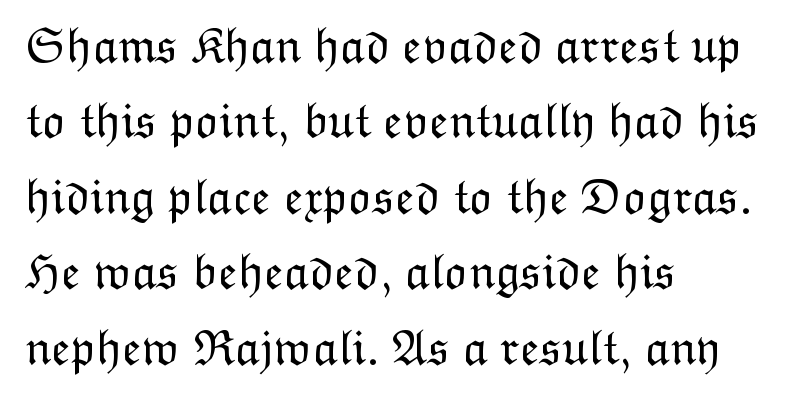
You could call the tracking neutral — neither tight nor loose. The vertical gap from one line to the next is medium. Each row of text sits above clean, open space. Is this a fixed-width face? No — the glyphs have proportional, varying widths. These lines were composed using upright roman letters.
